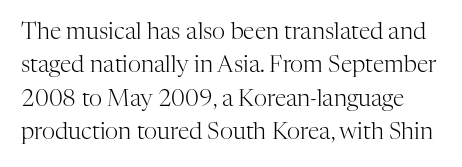
{"italic": "no", "bold": "no", "underline": "no", "line_spacing": "normal", "line_spacing_ratio": 1.45, "letter_spacing": "normal", "letter_spacing_em": 0.0, "glyph_px": 23}
